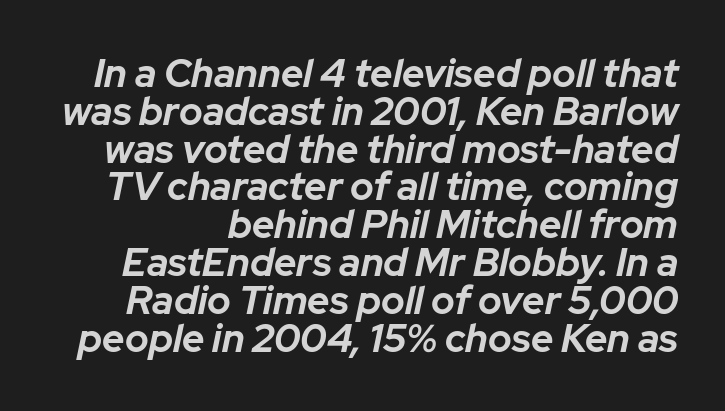
Q: Is the text bold? A: Yes.
Q: Is the text italic (slanted)? A: Yes, it leans right by about 12 degrees.
Q: Is the text underlined? A: No.
Q: Is the spacing between letters normal or unusually wide? A: Normal.
Q: Is the spacing between lines tight, normal or loose? A: Tight.
Q: Width (condensed, normal, or wide)? A: Normal.
Q: Stroke contrast? A: Low.
Q: x-height? A: Medium.
Q: Monospaced? A: No.
